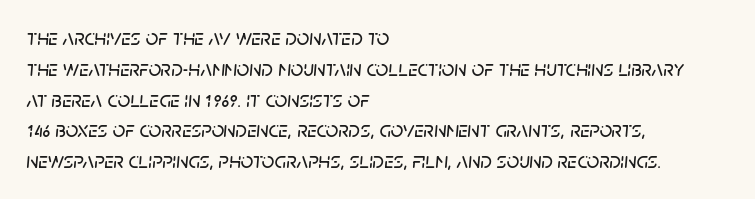
Q: Is the text italic (slanted)? A: Yes, it leans right by about 5 degrees.
Q: Is the text underlined? A: No.
Q: How is the paragraph aligned? A: Left-aligned.
Q: Is the spacing between letters normal or unusually wide? A: Normal.
Q: Is the spacing between lines tight, normal or loose? A: Normal.
